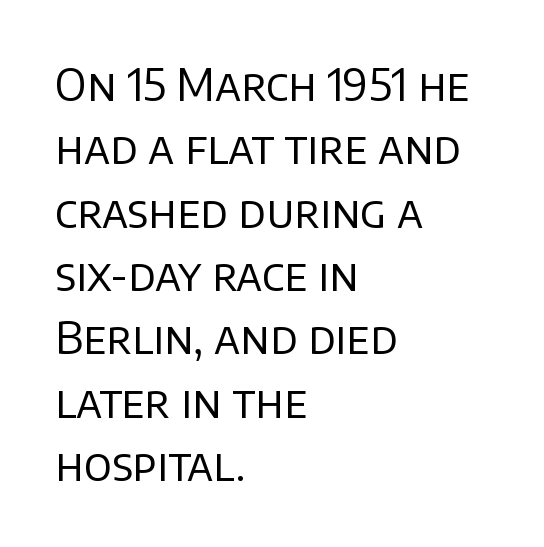
Q: Is the text bold? A: No.
Q: Is the text italic (slanted)? A: No, it is upright.
Q: Is the typeface a serif or a sans-serif typeface? A: Sans-serif.
Q: Is the text underlined? A: No.
Q: How is the paragraph aligned? A: Left-aligned.
Q: Is the spacing between letters normal or unusually wide? A: Normal.
Q: Is the spacing between lines tight, normal or loose? A: Normal.
Q: Width (condensed, normal, or wide)? A: Normal.
Q: Stroke contrast? A: Low.
Q: x-height? A: Large.
Q: Monospaced? A: No.
